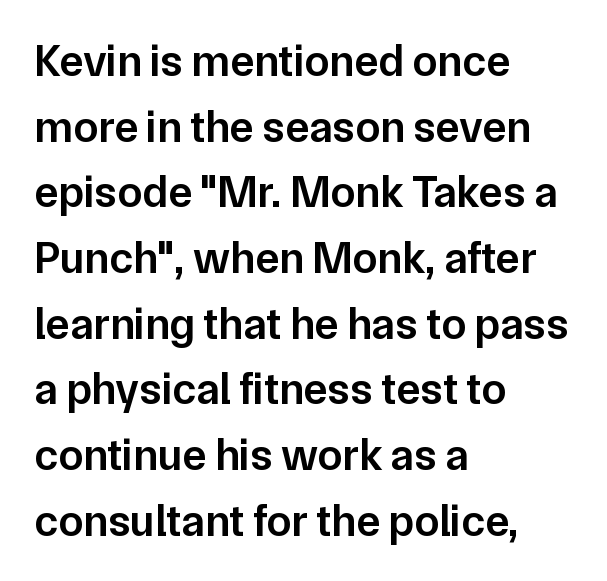
Q: Is the text bold? A: Semi-bold.
Q: Is the text italic (slanted)? A: No, it is upright.
Q: Is the typeface a serif or a sans-serif typeface? A: Sans-serif.
Q: Is the text underlined? A: No.
Q: How is the paragraph aligned? A: Left-aligned.
Q: Is the spacing between letters normal or unusually wide? A: Normal.
Q: Is the spacing between lines tight, normal or loose? A: Normal.
Q: Width (condensed, normal, or wide)? A: Normal.
Q: Stroke contrast? A: Low.
Q: x-height? A: Medium.
Q: Monospaced? A: No.
